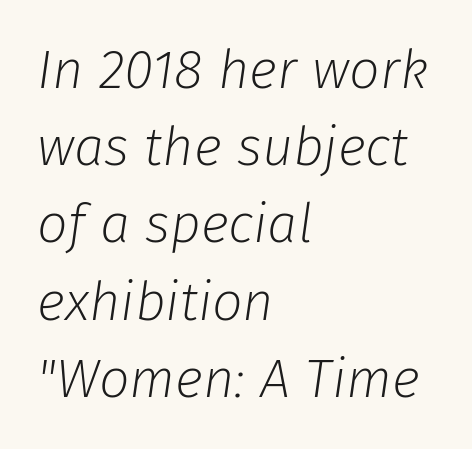
Words float on clear page, feet unadorned. Caption: multi-line text, flush left, ragged right. The strokes carry an ordinary text weight at most. Spacing verdict: proportional, widths tailored to each character. Short note: letters normally spaced. The rows are spaced the way most documents space them.
